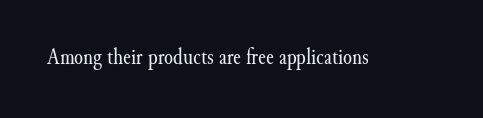
The image shows 23 px text type, upright; set normal letter spacing, not underlined.
